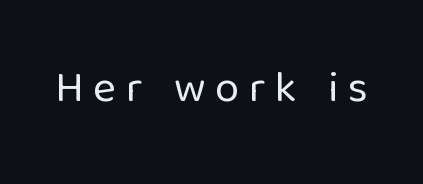
{"serif": "no", "italic": "no", "bold": "no", "weight": "regular", "width": "normal", "stroke_contrast": "low", "x_height": "medium", "monospaced": "no", "underline": "no", "letter_spacing": "wide", "letter_spacing_em": 0.21, "glyph_px": 44}
